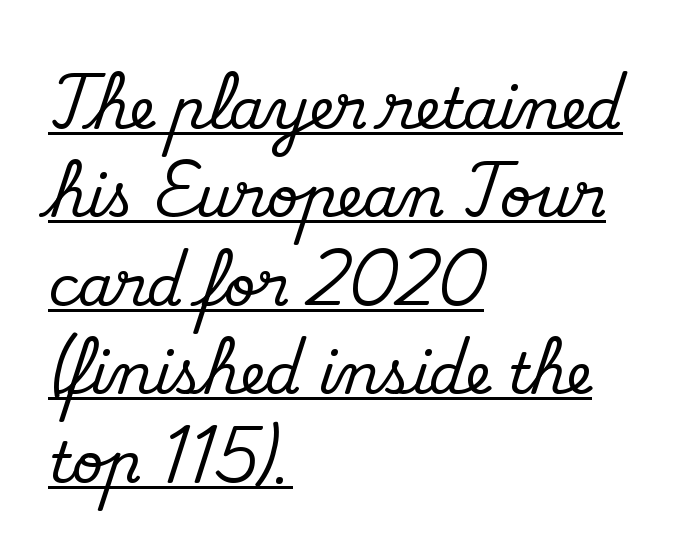
Q: Is the text italic (slanted)? A: Yes.
Q: Is the typeface a serif or a sans-serif typeface? A: Serif.
Q: Is the text underlined? A: Yes.
Q: How is the paragraph aligned? A: Left-aligned.
Q: Is the spacing between letters normal or unusually wide? A: Normal.
Q: Is the spacing between lines tight, normal or loose? A: Normal.
Q: Width (condensed, normal, or wide)? A: Normal.
Q: Stroke contrast? A: Medium.
Q: x-height? A: Small.
Q: Monospaced? A: No.
